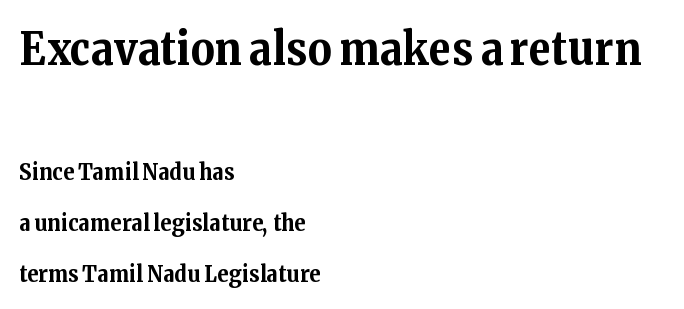
{"serif": "yes", "italic": "no", "bold": "yes", "weight": "bold", "width": "normal", "stroke_contrast": "medium", "x_height": "medium", "monospaced": "no", "underline": "no", "align": "left", "line_spacing": "loose", "line_spacing_ratio": 2.21, "letter_spacing": "normal", "letter_spacing_em": 0.0, "larger_block": "first", "size_ratio": 2.0, "glyph_px": 46}
